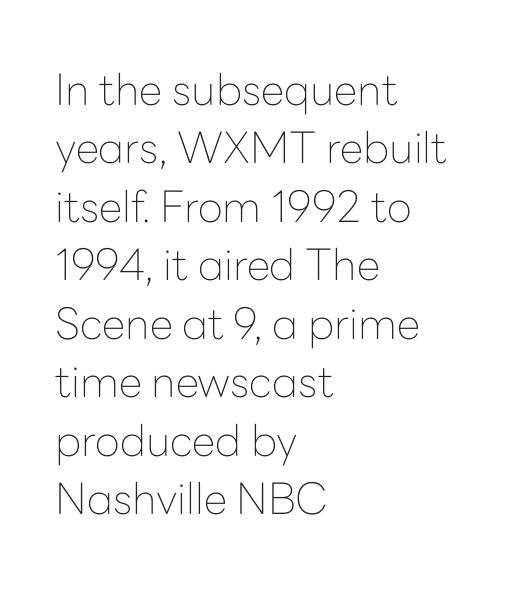
The image shows 43 px thin sans-serif type, upright; set left-aligned, normal line spacing (1.36x), normal letter spacing, not underlined; low stroke contrast and a medium x-height.
